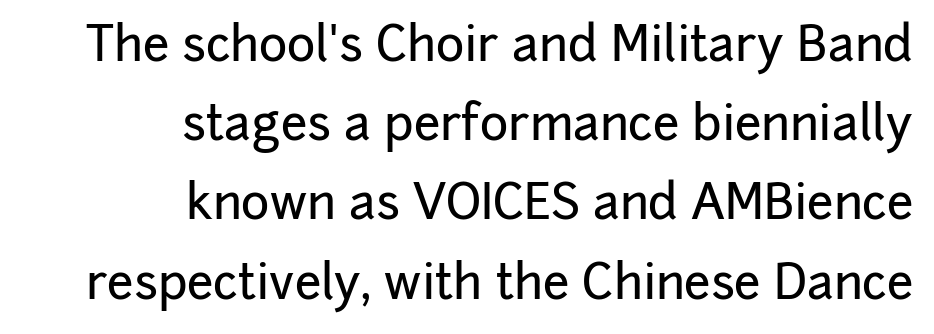
{"serif": "no", "italic": "no", "width": "normal", "stroke_contrast": "low", "x_height": "medium", "monospaced": "no", "underline": "no", "align": "right", "line_spacing": "normal", "line_spacing_ratio": 1.65, "letter_spacing": "normal", "letter_spacing_em": 0.0, "glyph_px": 48}
